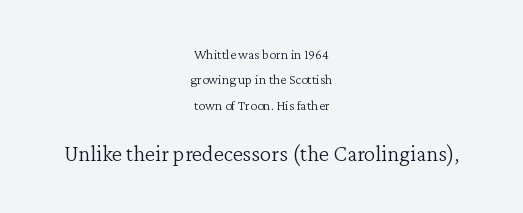
{"italic": "no", "bold": "no", "underline": "no", "align": "center", "line_spacing_ratio": 1.81, "letter_spacing": "normal", "letter_spacing_em": 0.0, "larger_block": "second", "size_ratio": 1.64, "glyph_px": 23}
